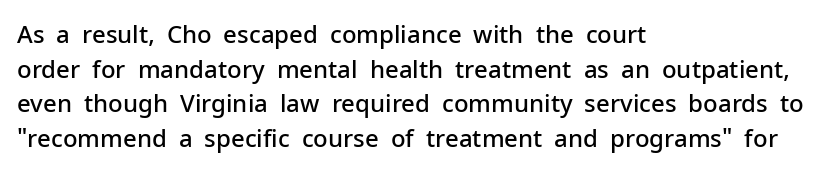
Inter-character spacing is left at the font's built-in metrics. Is there any slant? The stems are plumb. Reading down the block, your eye returns to a fixed left position each line. A semibold gives these letters moderate extra thickness, short of bold.
